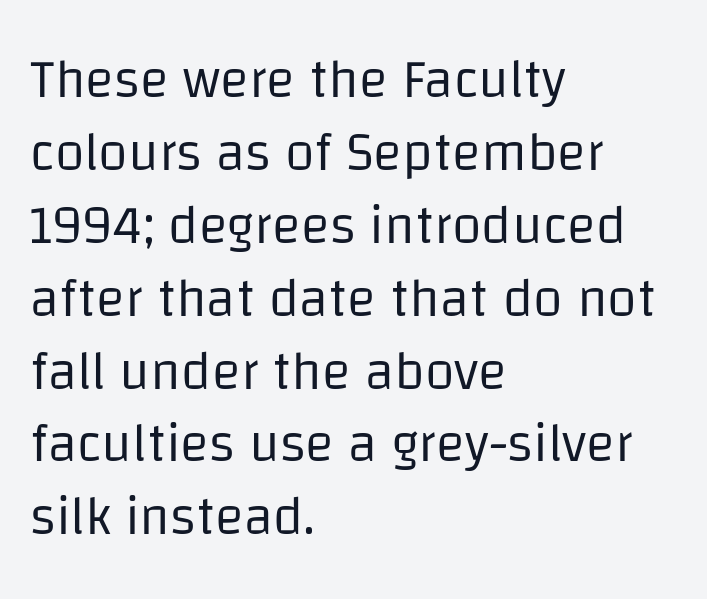
The image shows 54 px regular-weight sans-serif type, upright; set left-aligned, normal line spacing (1.35x), normal letter spacing, not underlined; low stroke contrast and a large x-height.
